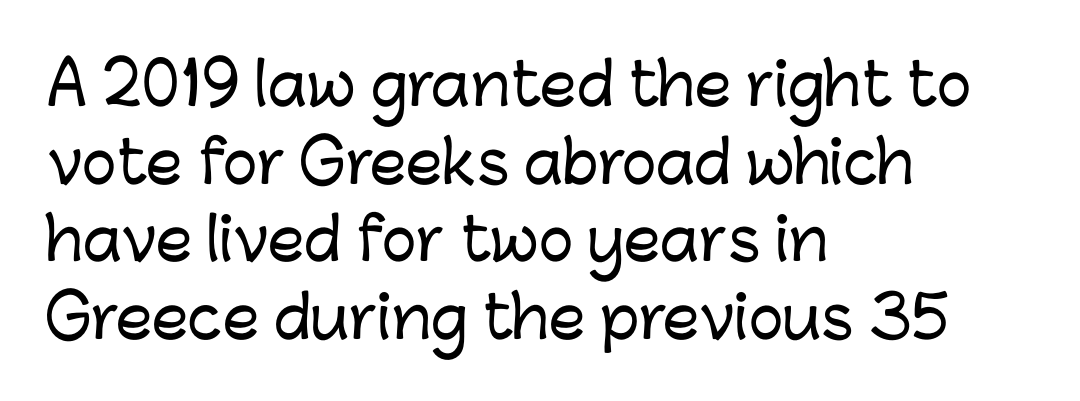
A classic flush-left, rag-right setting is used for this passage. In terms of posture, this sample is upright. Note the varied advance widths — an 'i' is clearly narrower than an 'm'. Grotesque or geometric, the face here clearly has no serifs. The zone under the glyphs is completely vacant.
